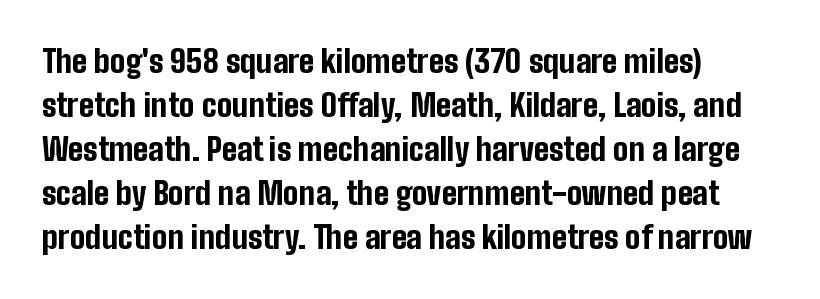
The image shows 31 px bold, condensed sans-serif type, upright; set left-aligned, normal line spacing (1.42x), normal letter spacing, not underlined; low stroke contrast and a medium x-height.
